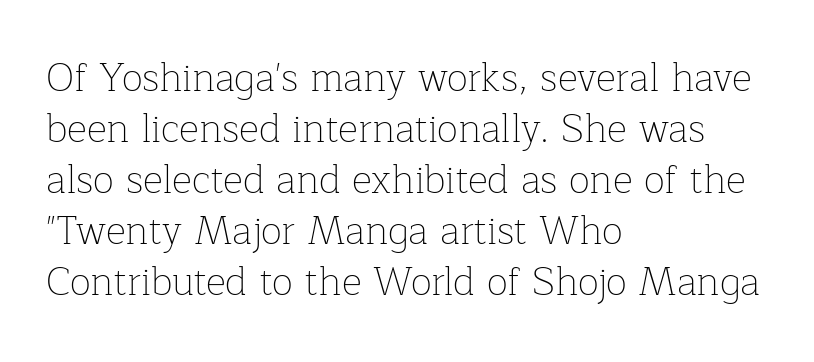
The image shows 39 px thin serif type, upright; set left-aligned, normal line spacing (1.31x), normal letter spacing, not underlined; low stroke contrast and a medium x-height.
